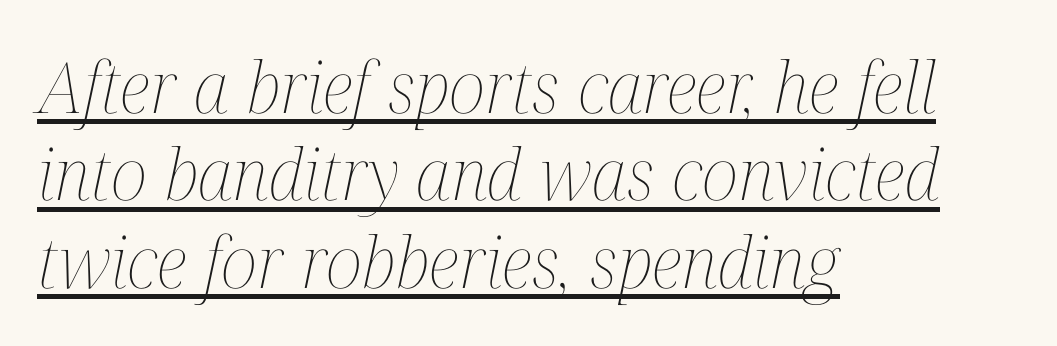
Q: Is the text bold? A: No.
Q: Is the text italic (slanted)? A: Yes, it leans right by about 12 degrees.
Q: Is the text underlined? A: Yes.
Q: How is the paragraph aligned? A: Left-aligned.
Q: Is the spacing between letters normal or unusually wide? A: Normal.
Q: Width (condensed, normal, or wide)? A: Condensed.
Q: Stroke contrast? A: Medium.
Q: x-height? A: Medium.
Q: Monospaced? A: No.
